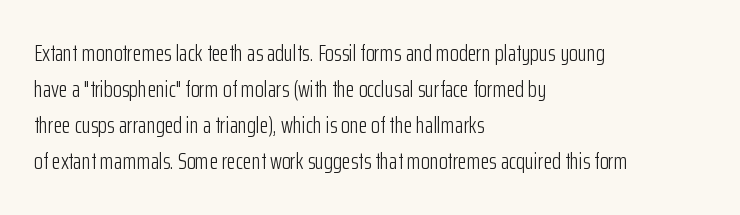
Nothing unusual about the tracking: characters are spaced as the font intends. The typesetter chose a ragged-right arrangement here. Vertical strokes here are truly vertical. In terms of leading, this rendering sits right in the middle.
